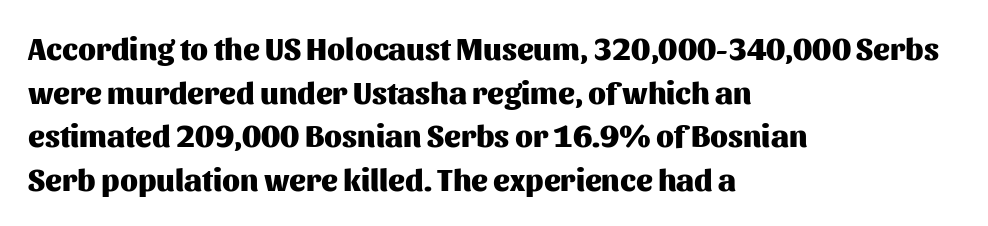
Descender tails drop into unmarked territory. Notice how the passage keeps a crisp vertical edge on the left only. Honestly, the letter spacing is just normal — you wouldn't notice it. It's the straight-up-and-down kind of type.
